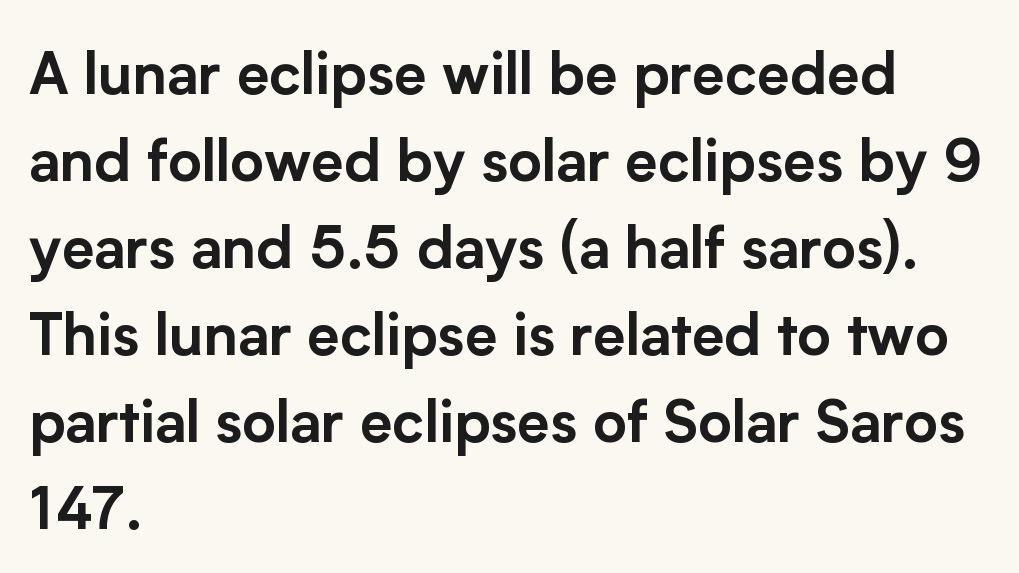
Just letters on the line, the space beneath them empty. In terms of posture, this sample is upright. In terms of letterform style, serifs are entirely absent. The passage shown is typed in a proportional face where columns would drift. This sample uses plain, unmodified letter spacing.
